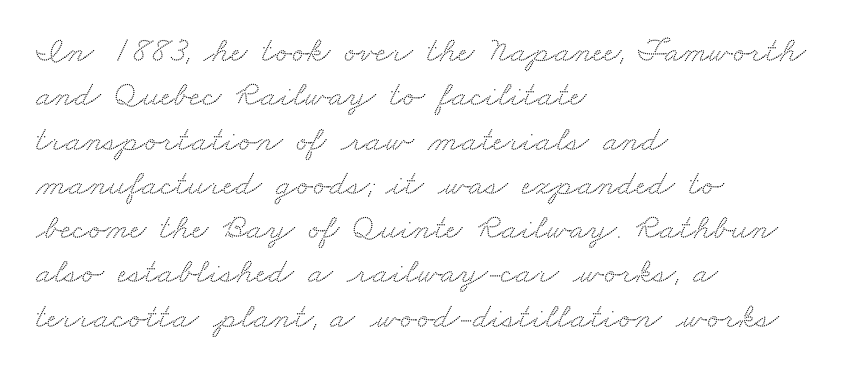
I'd call this a serif setting — the letters wear small feet. Compared with a centered layout, this one pins lines to the left instead. Each word holds together tightly as a unit, with standard inter-letter gaps. Check the space under the baseline: it is left empty. Varying glyph widths throughout — classic text-font behaviour.
